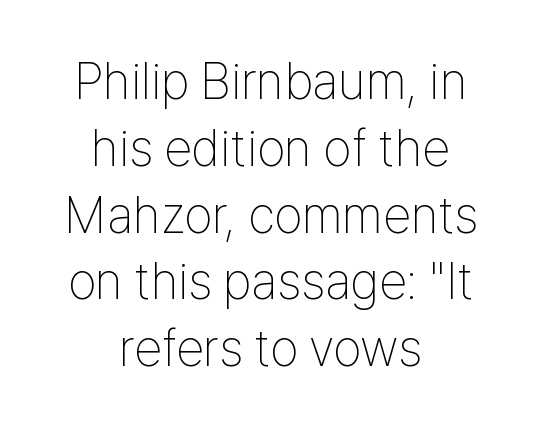
{"serif": "no", "italic": "no", "bold": "no", "weight": "thin", "width": "condensed", "stroke_contrast": "low", "x_height": "medium", "monospaced": "no", "underline": "no", "align": "center", "line_spacing": "normal", "line_spacing_ratio": 1.31, "letter_spacing": "normal", "letter_spacing_em": 0.0, "glyph_px": 51}
